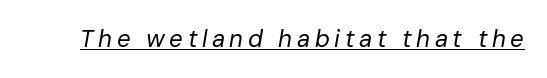
Students, observe the line beneath the letters — that is underlining. The glyphs look as if they've been sheared to an angle. Summary of weight: not heavy and not bold.
